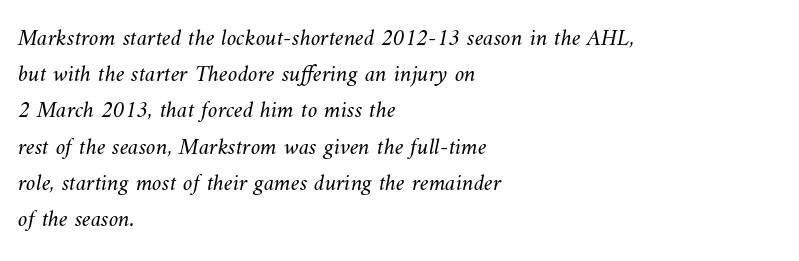
The image shows 24 px text type; set left-aligned, normal line spacing (1.51x), normal letter spacing, not underlined.
